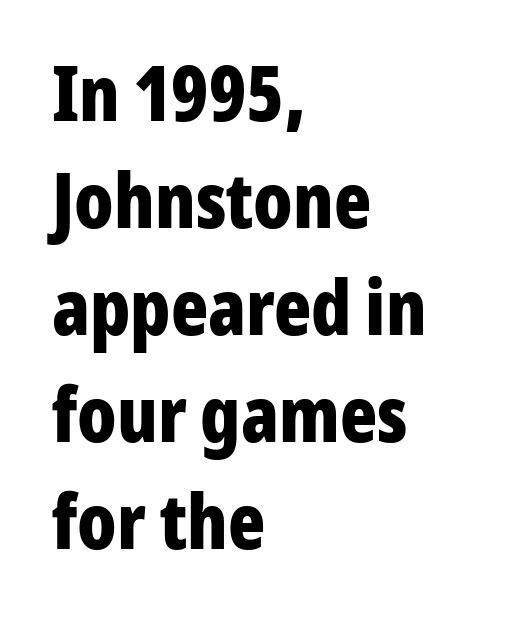
The typesetting leans heavy: a genuine bold. These lines stack with their left ends in a neat column. The strip under each line holds only bare page. Letter spacing: default. The leading is moderate, giving the passage an even texture. Check where the strokes stop: nothing finishes them off — pure sans.
